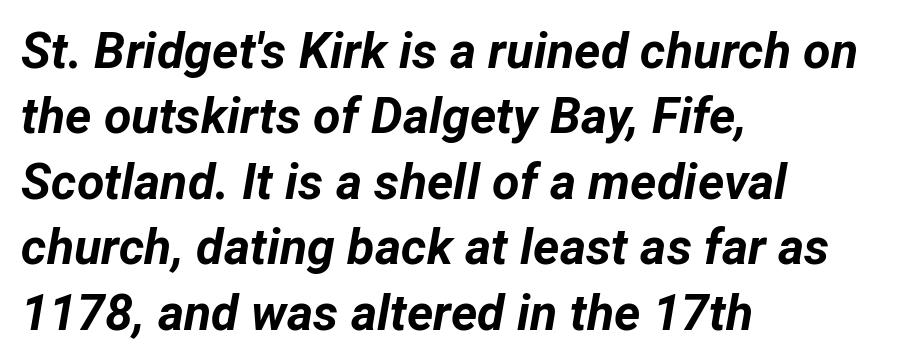
The image shows 50 px bold type, italic (leaning right); set left-aligned, normal line spacing (1.31x), normal letter spacing, not underlined; low stroke contrast and a medium x-height.
